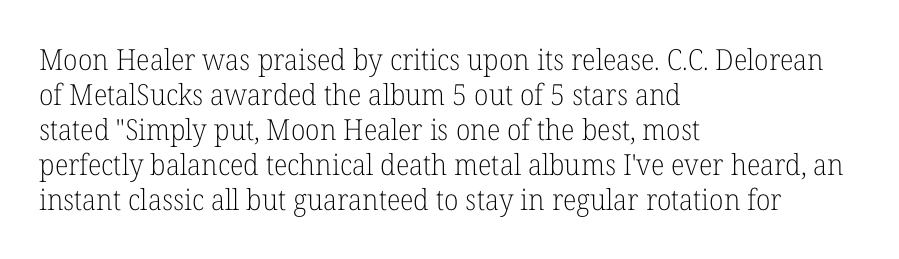
Letters rest on an invisible, unmarked baseline. This sample uses a serif face. Inter-character spacing is left at the font's built-in metrics. This sample has the flowing, uneven cadence of proportional lettering. Every stem runs plumb, perpendicular to the baseline.
